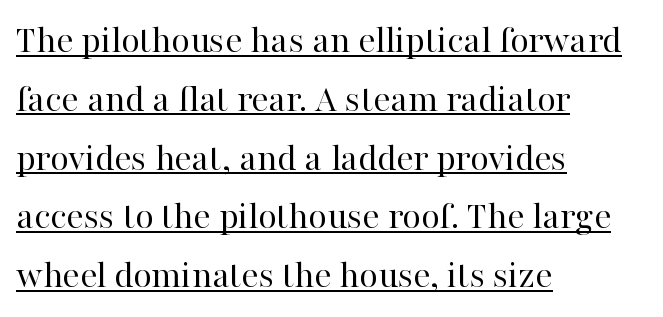
Q: Is the text bold? A: No.
Q: Is the text italic (slanted)? A: No, it is upright.
Q: Is the typeface a serif or a sans-serif typeface? A: Serif.
Q: Is the text underlined? A: Yes.
Q: How is the paragraph aligned? A: Left-aligned.
Q: Is the spacing between letters normal or unusually wide? A: Normal.
Q: Is the spacing between lines tight, normal or loose? A: Normal.
Q: Width (condensed, normal, or wide)? A: Normal.
Q: Stroke contrast? A: High.
Q: x-height? A: Medium.
Q: Monospaced? A: No.
